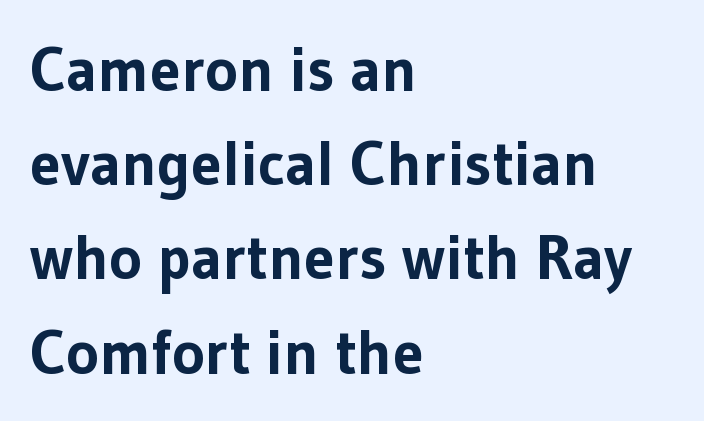
Q: Is the text bold? A: Yes.
Q: Is the text italic (slanted)? A: No, it is upright.
Q: Is the typeface a serif or a sans-serif typeface? A: Sans-serif.
Q: Is the text underlined? A: No.
Q: How is the paragraph aligned? A: Left-aligned.
Q: Is the spacing between letters normal or unusually wide? A: Normal.
Q: Is the spacing between lines tight, normal or loose? A: Normal.
Q: Width (condensed, normal, or wide)? A: Normal.
Q: Stroke contrast? A: Low.
Q: x-height? A: Medium.
Q: Monospaced? A: No.
